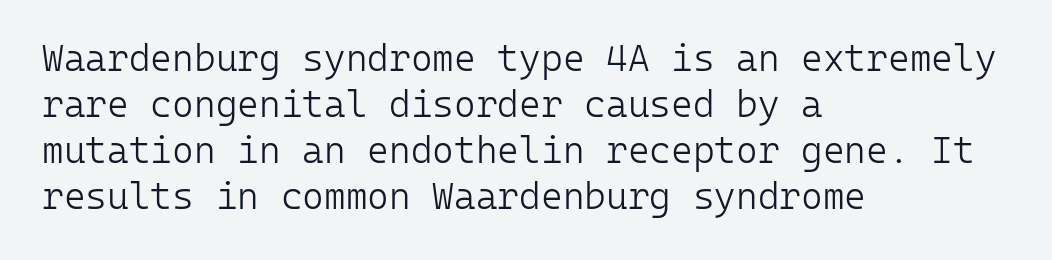
{"serif": "no", "italic": "no", "bold": "no", "weight": "light", "width": "normal", "stroke_contrast": "low", "x_height": "medium", "monospaced": "yes", "underline": "no", "align": "left", "line_spacing_ratio": 1.24, "letter_spacing": "normal", "letter_spacing_em": 0.0, "glyph_px": 37}
